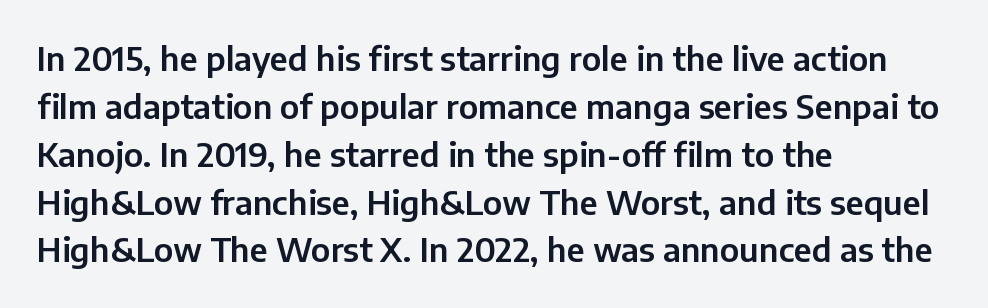
Q: Is the text italic (slanted)? A: No, it is upright.
Q: Is the typeface a serif or a sans-serif typeface? A: Sans-serif.
Q: Is the text underlined? A: No.
Q: How is the paragraph aligned? A: Left-aligned.
Q: Is the spacing between letters normal or unusually wide? A: Normal.
Q: Is the spacing between lines tight, normal or loose? A: Normal.
Q: Width (condensed, normal, or wide)? A: Normal.
Q: Stroke contrast? A: Low.
Q: x-height? A: Medium.
Q: Monospaced? A: No.
